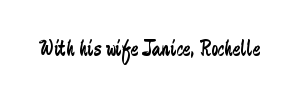
The image shows 24 px text type; set normal letter spacing, not underlined.
